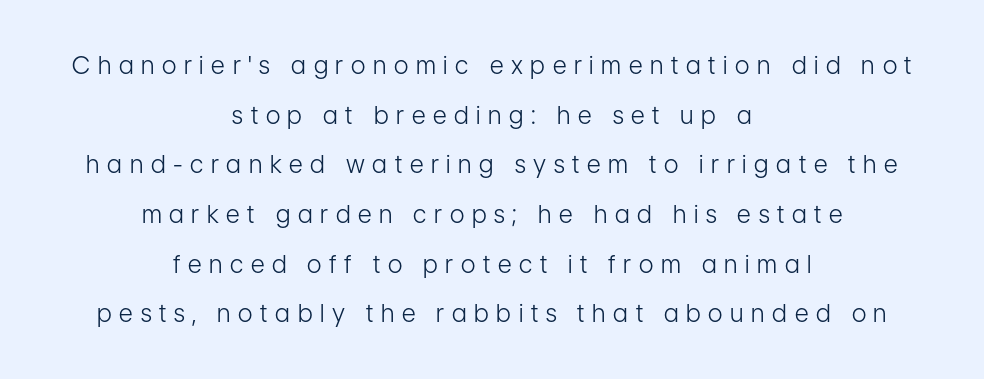
The type sits square on the baseline with zero lean. The passage is arranged like a title page — every line centered. Quick note: underline off. The letterforms sit at book weight or below. Inter-character spacing is expanded well beyond the font's built-in metrics.
